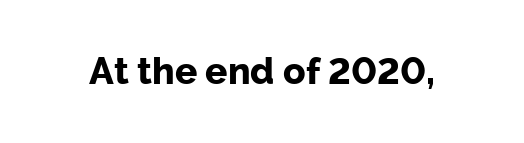
{"serif": "no", "italic": "no", "bold": "yes", "weight": "bold", "width": "normal", "stroke_contrast": "low", "x_height": "medium", "monospaced": "no", "underline": "no", "letter_spacing": "normal", "letter_spacing_em": 0.0, "glyph_px": 37}
